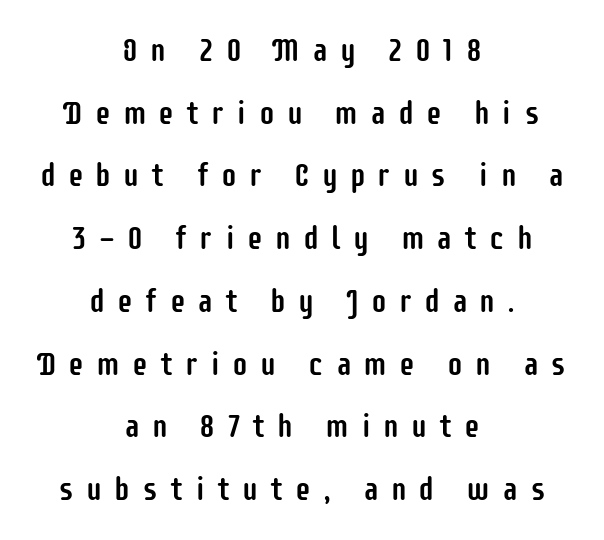
Q: Is the text italic (slanted)? A: No, it is upright.
Q: Is the typeface a serif or a sans-serif typeface? A: Sans-serif.
Q: Is the text underlined? A: No.
Q: How is the paragraph aligned? A: Centered.
Q: Is the spacing between letters normal or unusually wide? A: Unusually wide.
Q: Is the spacing between lines tight, normal or loose? A: Loose.
Q: Width (condensed, normal, or wide)? A: Condensed.
Q: Stroke contrast? A: Low.
Q: x-height? A: Large.
Q: Monospaced? A: No.
